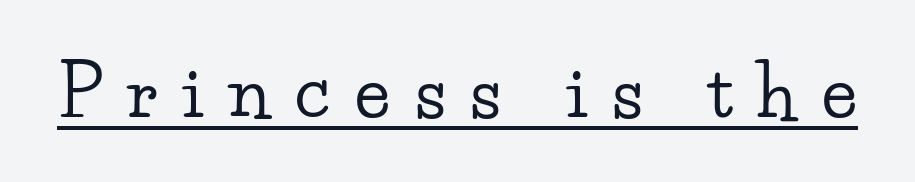
The image shows 71 px wide serif type, upright; set unusually wide letter spacing (+0.35 em), underlined; low stroke contrast and a small x-height.
